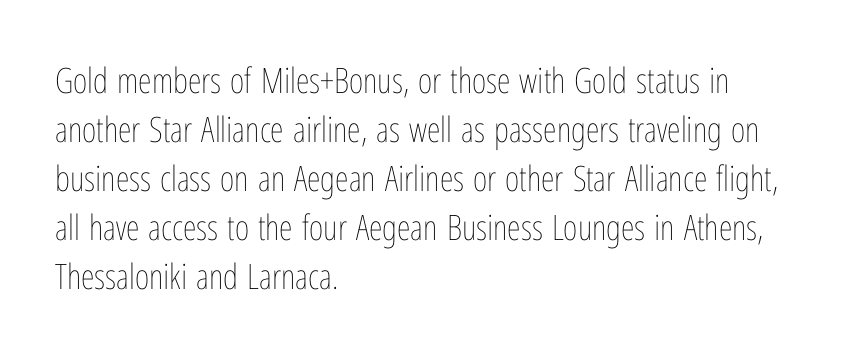
Just letters on the line, the space beneath them empty. Whoever set this chose a conventional vertical rhythm. This sample uses plain, unmodified letter spacing. Nope, not italic — everything's standing straight. Ink coverage per letter is moderate at most. One-word summary of the alignment: left.
